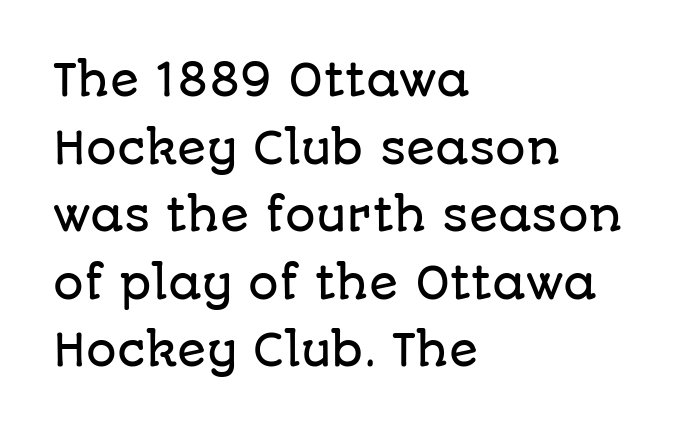
Q: Is the text italic (slanted)? A: No, it is upright.
Q: Is the typeface a serif or a sans-serif typeface? A: Sans-serif.
Q: Is the text underlined? A: No.
Q: How is the paragraph aligned? A: Left-aligned.
Q: Is the spacing between letters normal or unusually wide? A: Normal.
Q: Is the spacing between lines tight, normal or loose? A: Normal.
Q: Width (condensed, normal, or wide)? A: Normal.
Q: Stroke contrast? A: Low.
Q: x-height? A: Large.
Q: Monospaced? A: No.
